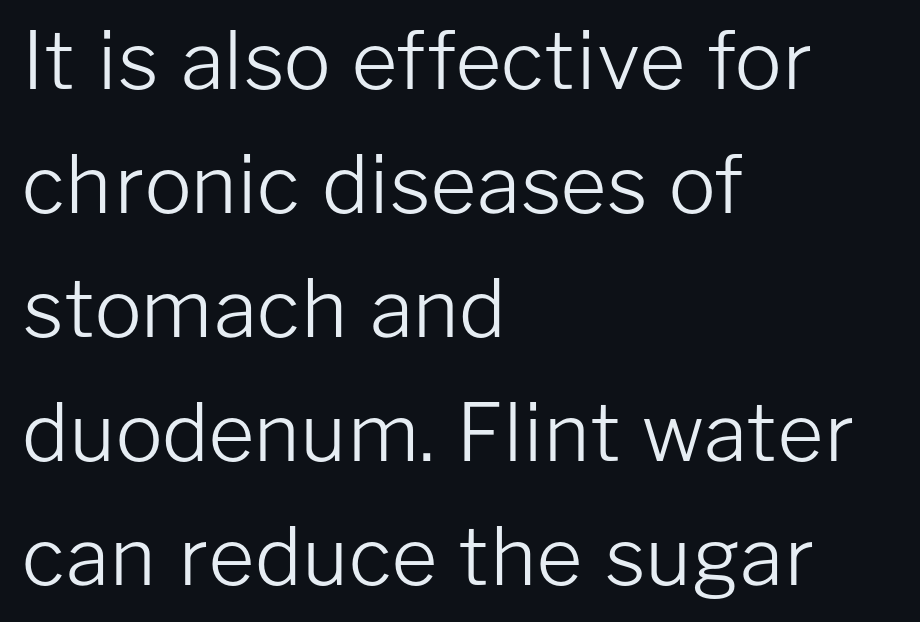
The image shows 79 px light sans-serif type, upright; set left-aligned, normal line spacing (1.57x), normal letter spacing, not underlined; low stroke contrast and a medium x-height.
